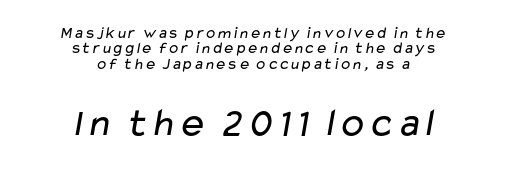
The image shows 40 px regular-weight, wide sans-serif type; set centered, tight line spacing (0.96x), normal letter spacing, not underlined; the second (bottom) block is 2.5x larger; low stroke contrast and a medium x-height.
